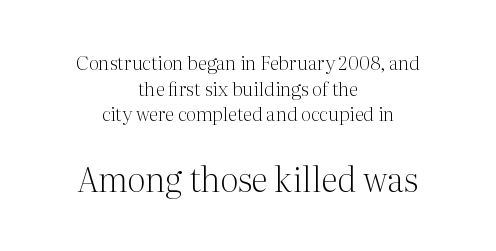
Q: Is the text bold? A: No.
Q: Is the text italic (slanted)? A: No, it is upright.
Q: Is the typeface a serif or a sans-serif typeface? A: Serif.
Q: Is the text underlined? A: No.
Q: How is the paragraph aligned? A: Centered.
Q: Is the spacing between letters normal or unusually wide? A: Normal.
Q: Is the spacing between lines tight, normal or loose? A: Normal.
Q: Which block of text is set in a larger size, the first (top) or the second (bottom)? A: The second (bottom) one.
Q: Width (condensed, normal, or wide)? A: Normal.
Q: Stroke contrast? A: Medium.
Q: x-height? A: Medium.
Q: Monospaced? A: No.
